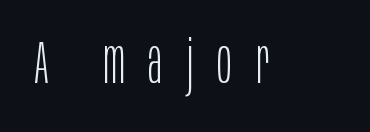
Here the designer chose a conventional face with non-uniform glyph widths. This sample uses a sans-serif face. Spacing between characters has been opened up far beyond the box default. Nobody drew a line under any word here.
